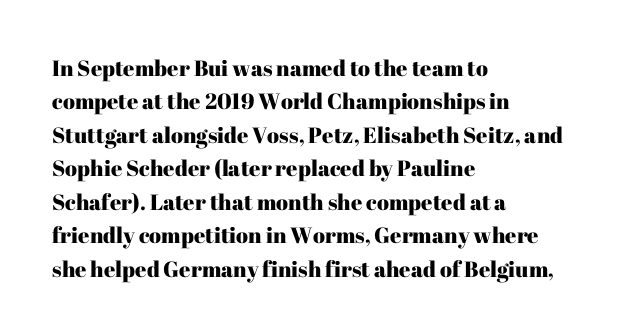
Regarding leading, the lines here are spaced in the standard way. The typography opts for an upright posture over an oblique one. Caption: multi-line text, flush left, ragged right. Nothing unusual about the tracking: characters are spaced as the font intends.
